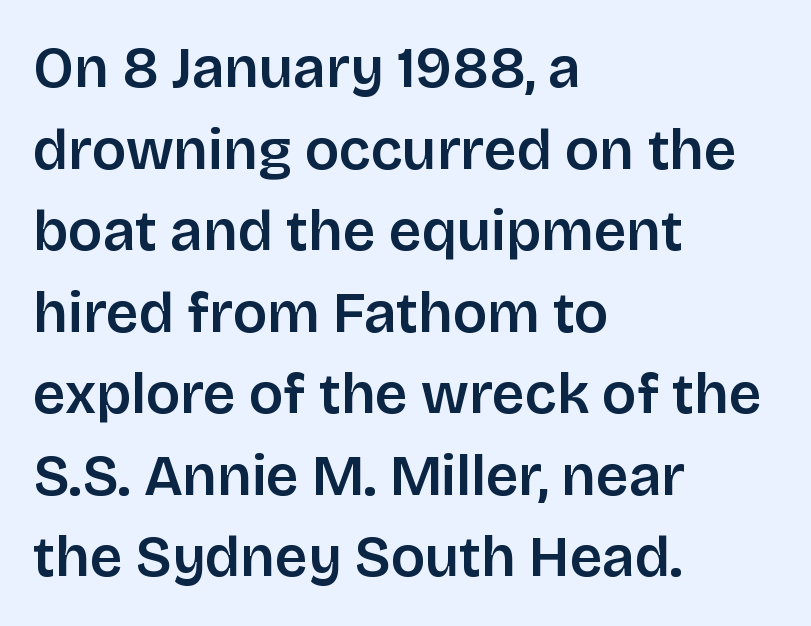
The image shows 57 px sans-serif type, upright; set left-aligned, normal line spacing (1.43x), normal letter spacing, not underlined; low stroke contrast and a large x-height.
